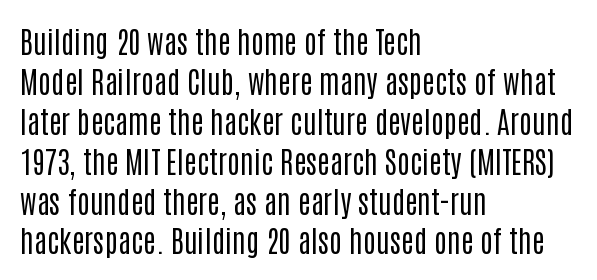
Vertical spacing — default. Anything drawn beneath the words? Only blank space. Horizontally, the lines are justified to the leading edge only. How are the letters spaced? Ordinarily, with no added tracking. The passage shown is typeset with a sans-serif family.
